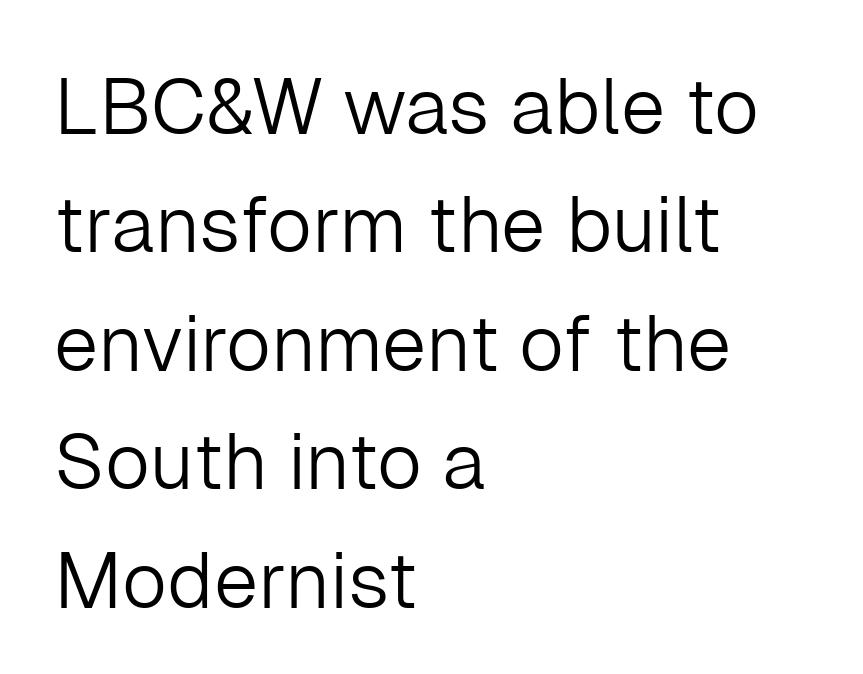
The image shows 79 px light sans-serif type, upright; set left-aligned, normal line spacing (1.5x), normal letter spacing, not underlined; low stroke contrast and a medium x-height.
